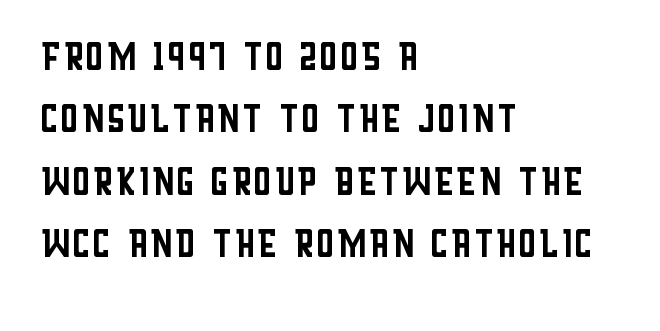
The specimen omits any rule beneath the text block's lines. No chunkiness to these letters — they're not bold. Compared with a centered layout, this one pins lines to the left instead. The rendering keeps characters at their native spacing. The characters display no serif detailing; their extremities are plain.
